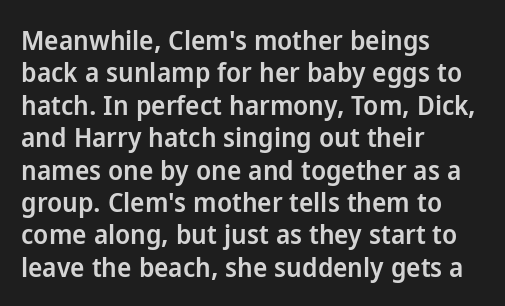
The image shows 27 px text type, upright; set left-aligned, line spacing 1.2x, normal letter spacing, not underlined.
